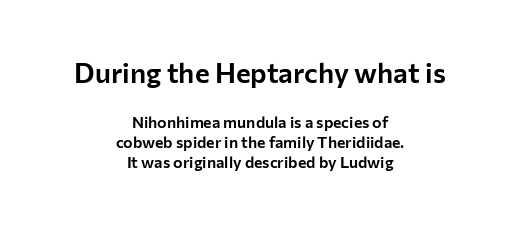
The image shows 28 px sans-serif type, upright; set centered, line spacing 1.24x, normal letter spacing, not underlined; the first (top) block is 1.75x larger; low stroke contrast and a medium x-height.
